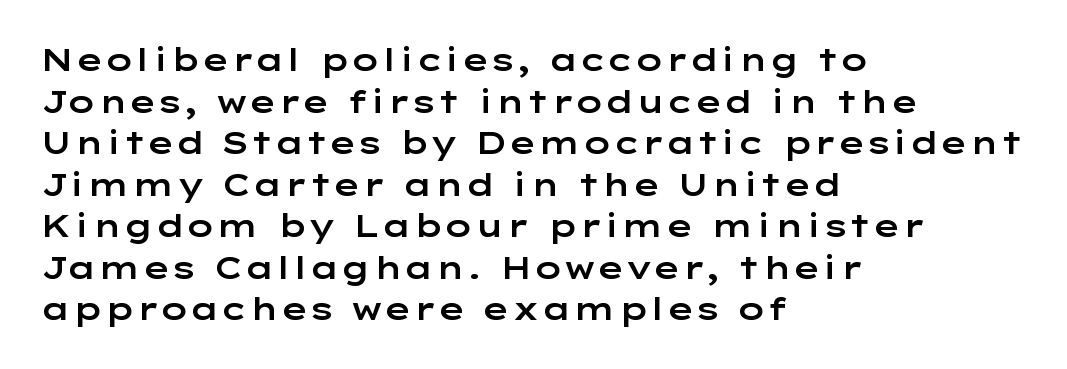
Characters remain perfectly vertical along every line. Proportional: the letters do not fall into vertical columns. A typesetter would call this zero additional tracking. Has an underline been added? It has not.
